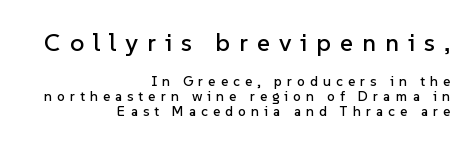
Q: Is the text italic (slanted)? A: No, it is upright.
Q: Is the text underlined? A: No.
Q: How is the paragraph aligned? A: Right-aligned.
Q: Is the spacing between letters normal or unusually wide? A: Unusually wide.
Q: Is the spacing between lines tight, normal or loose? A: Tight.
Q: Which block of text is set in a larger size, the first (top) or the second (bottom)? A: The first (top) one.
